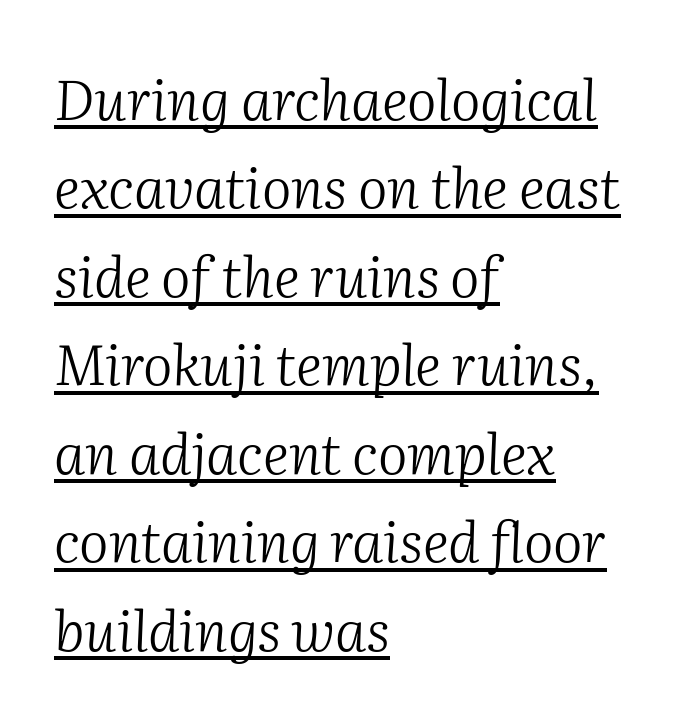
One-word summary of the alignment: left. Slanted lettering throughout. A typesetter would call this leading conventional body-copy spacing. This rendering features underlined lettering. Nothing unusual about the tracking: characters are spaced as the font intends. The letters advance in unequal steps, a hallmark of proportional type.
